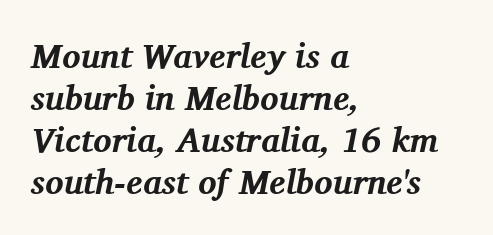
The image shows 34 px bold serif type, italic (leaning right); set left-aligned, line spacing 1.24x, normal letter spacing, not underlined; medium stroke contrast and a medium x-height.
